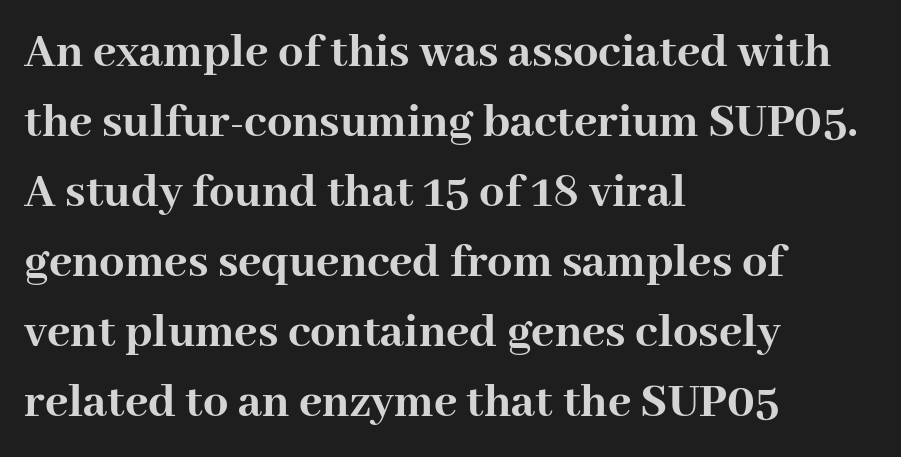
The area under the type is left untouched. Stroke thickness is high; the sample reads as a true bold. If you drew a ruler down the left edge, every line would touch it. Little horizontal feet cap the strokes, marking this as serif type. No italicization has been applied; the sample stays upright.
